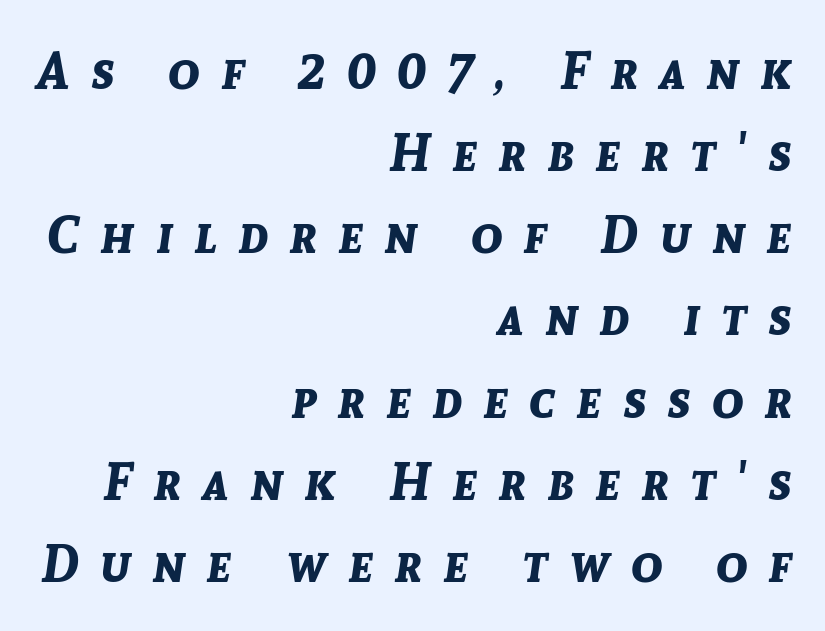
The image shows 52 px bold type, italic (leaning right); set right-aligned, normal line spacing (1.58x), unusually wide letter spacing (+0.41 em), not underlined; low stroke contrast and a medium x-height.
